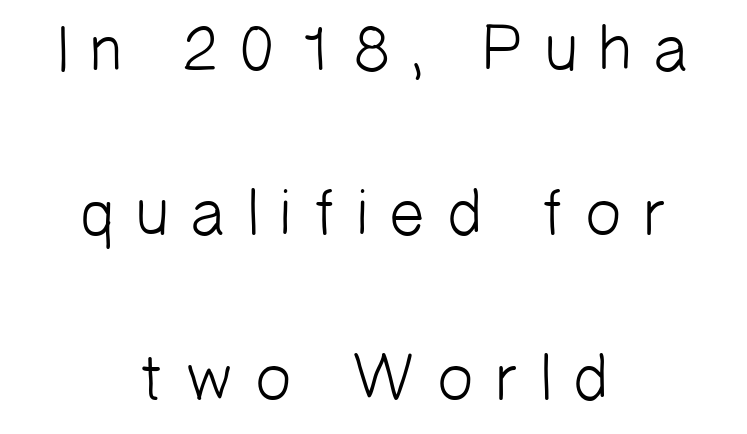
{"serif": "no", "bold": "no", "weight": "light", "width": "normal", "stroke_contrast": "low", "x_height": "medium", "monospaced": "no", "underline": "no", "align": "center", "line_spacing": "loose", "line_spacing_ratio": 2.49, "letter_spacing": "wide", "letter_spacing_em": 0.27, "glyph_px": 66}
